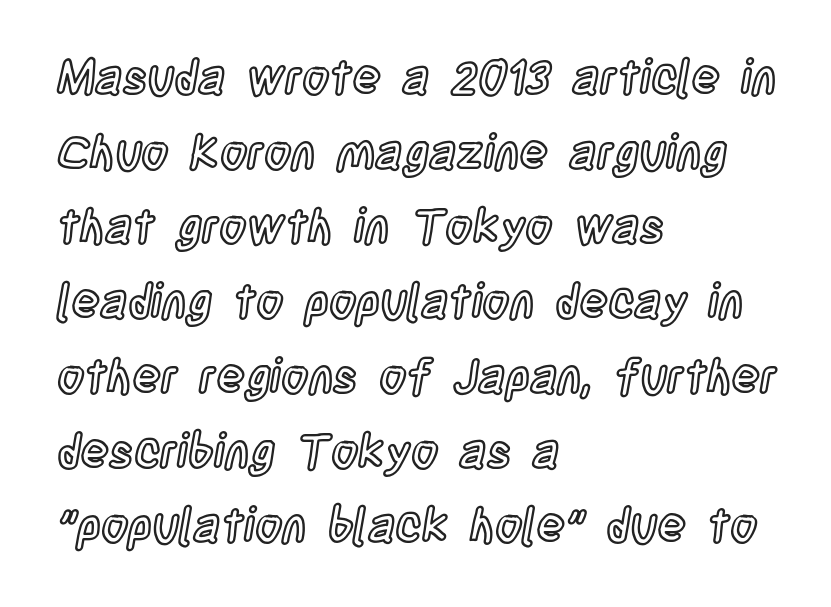
Q: Is the text italic (slanted)? A: Yes.
Q: Is the text underlined? A: No.
Q: How is the paragraph aligned? A: Left-aligned.
Q: Is the spacing between letters normal or unusually wide? A: Normal.
Q: Is the spacing between lines tight, normal or loose? A: Normal.
Q: Width (condensed, normal, or wide)? A: Condensed.
Q: x-height? A: Large.
Q: Monospaced? A: No.
